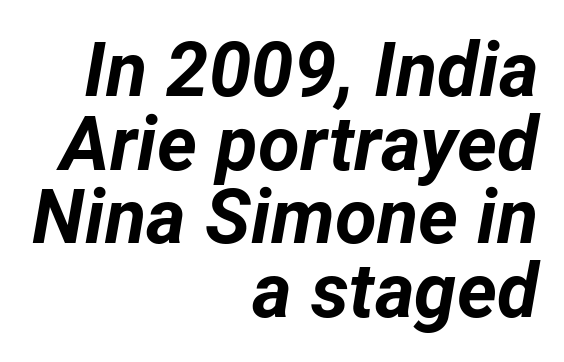
Q: Is the text bold? A: Yes.
Q: Is the text italic (slanted)? A: Yes, it leans right by about 12 degrees.
Q: Is the text underlined? A: No.
Q: How is the paragraph aligned? A: Right-aligned.
Q: Is the spacing between letters normal or unusually wide? A: Normal.
Q: Is the spacing between lines tight, normal or loose? A: Tight.
Q: Width (condensed, normal, or wide)? A: Normal.
Q: Stroke contrast? A: Low.
Q: x-height? A: Medium.
Q: Monospaced? A: No.
